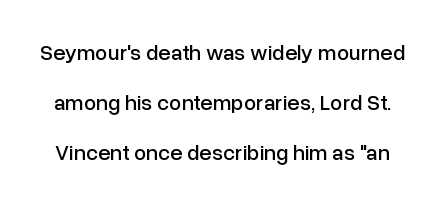
The image shows 22 px text type, upright; set loose line spacing (2.28x), normal letter spacing, not underlined.
